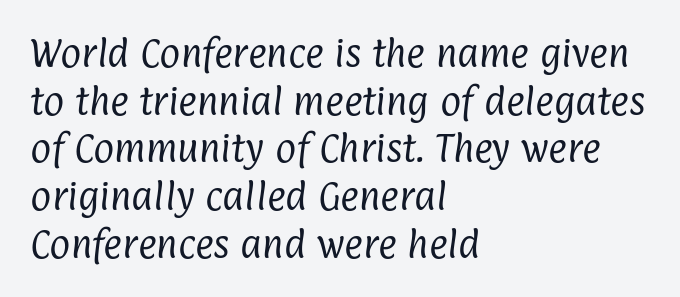
Caption: multi-line text, flush left, ragged right. No heavy texture on the line: the type isn't bold. Reading down the column, the eye jumps a familiar distance to each next line. Clear beneath every line of the passage. In terms of letterspacing, this is plain default setting.
